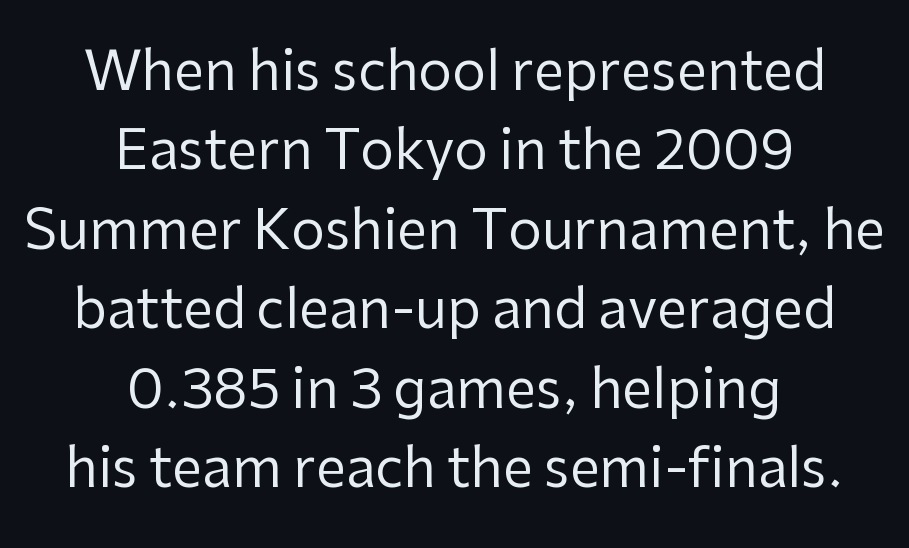
{"serif": "no", "italic": "no", "bold": "no", "weight": "regular", "width": "normal", "stroke_contrast": "low", "x_height": "medium", "monospaced": "no", "underline": "no", "align": "center", "line_spacing": "normal", "line_spacing_ratio": 1.47, "letter_spacing": "normal", "letter_spacing_em": 0.0, "glyph_px": 54}
